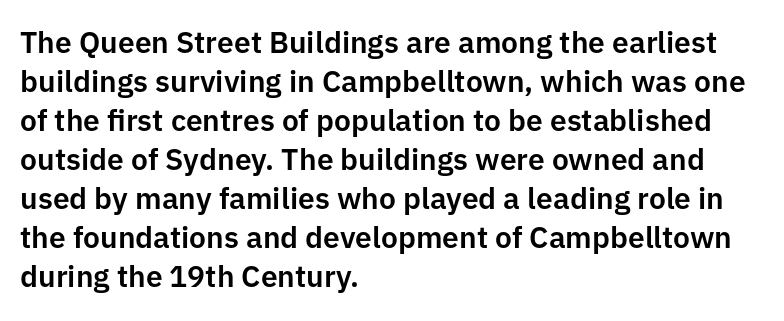
{"serif": "no", "italic": "no", "width": "normal", "stroke_contrast": "low", "x_height": "medium", "monospaced": "no", "underline": "no", "align": "left", "line_spacing": "normal", "line_spacing_ratio": 1.3, "letter_spacing": "normal", "letter_spacing_em": 0.0, "glyph_px": 30}
